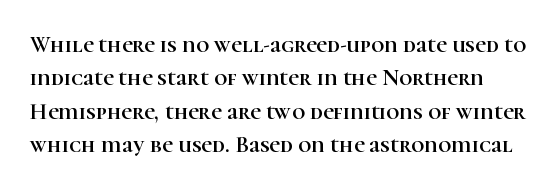
{"italic": "no", "underline": "no", "line_spacing": "normal", "line_spacing_ratio": 1.45, "letter_spacing": "normal", "letter_spacing_em": 0.0, "glyph_px": 23}
